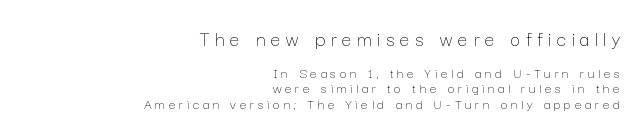
{"italic": "no", "bold": "no", "underline": "no", "align": "right", "line_spacing": "tight", "line_spacing_ratio": 1.02, "letter_spacing": "wide", "letter_spacing_em": 0.25, "larger_block": "first", "size_ratio": 1.47, "glyph_px": 22}
